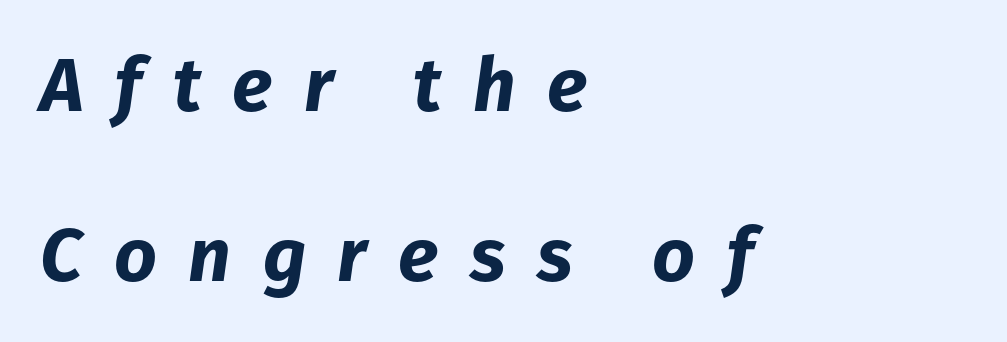
Between one letter and the next there's a generous, obvious gap. The text block is weighted toward the left margin, trailing off unevenly rightward. Vertical spacing — loose. Here the designer chose a conventional face with non-uniform glyph widths.
